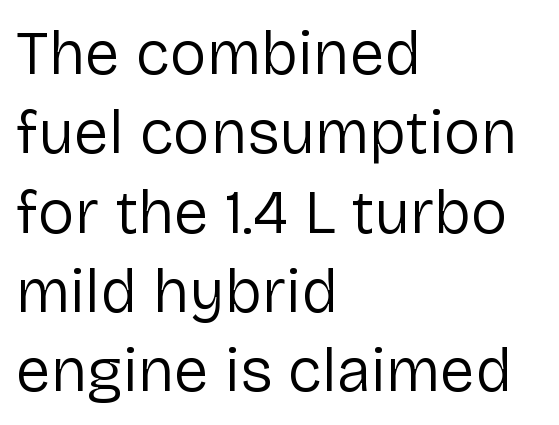
Descenders are the only things crossing below the line. Interline gaps are of average width in this sample. Horizontal alignment here is leftward, the default for most running prose. A typesetter would mark this as roman, not italic.
